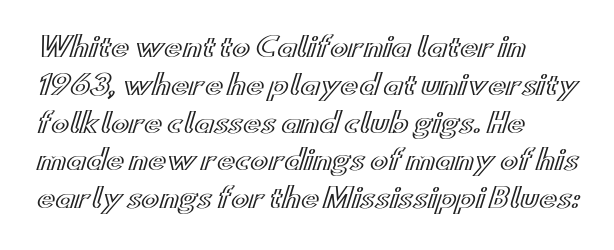
The image shows 27 px text type; set left-aligned, normal line spacing (1.4x), normal letter spacing, not underlined.
